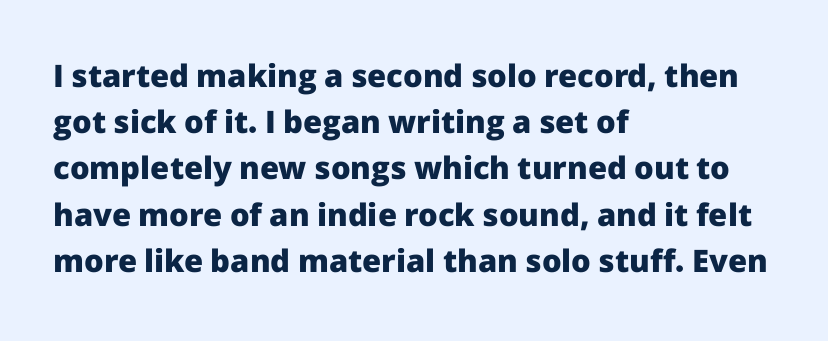
Here the designer chose a conventional face with non-uniform glyph widths. The rendering shows plain stroke endings on the letterforms — a sans-serif design. The letterforms sit shoulder to shoulder at normal distance. Normally led — the rows are evenly, conventionally spaced. In CSS terms this would be text-align: left.
